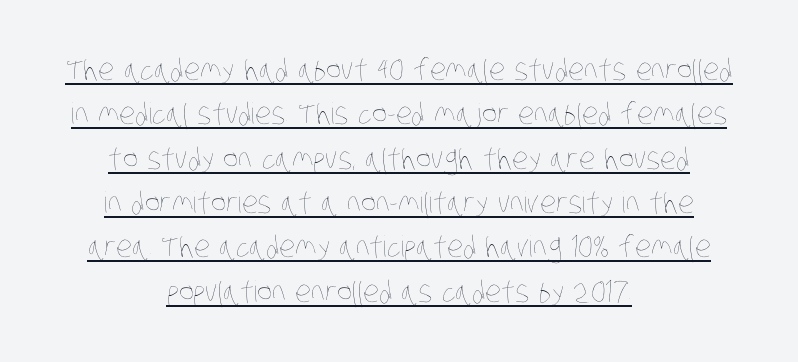
The image shows 29 px thin, condensed type; set centered, normal line spacing (1.53x), normal letter spacing, underlined; low stroke contrast and a large x-height.
